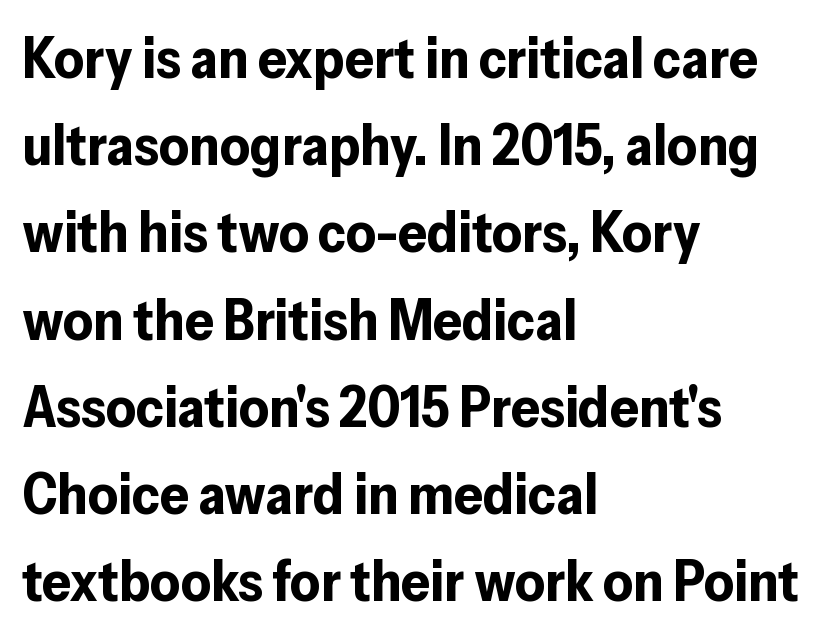
Q: Is the text bold? A: Yes.
Q: Is the text italic (slanted)? A: No, it is upright.
Q: Is the typeface a serif or a sans-serif typeface? A: Sans-serif.
Q: Is the text underlined? A: No.
Q: How is the paragraph aligned? A: Left-aligned.
Q: Is the spacing between letters normal or unusually wide? A: Normal.
Q: Is the spacing between lines tight, normal or loose? A: Normal.
Q: Width (condensed, normal, or wide)? A: Normal.
Q: Stroke contrast? A: Low.
Q: x-height? A: Medium.
Q: Monospaced? A: No.
